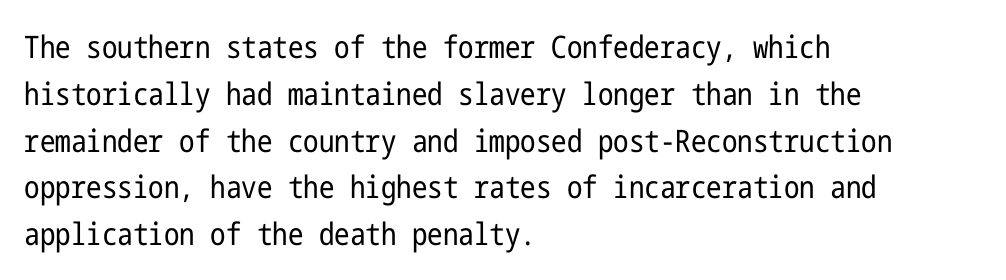
{"serif": "no", "italic": "no", "bold": "no", "weight": "regular", "width": "condensed", "stroke_contrast": "low", "x_height": "medium", "underline": "no", "align": "left", "line_spacing": "normal", "line_spacing_ratio": 1.51, "letter_spacing": "normal", "letter_spacing_em": 0.0, "glyph_px": 31}
